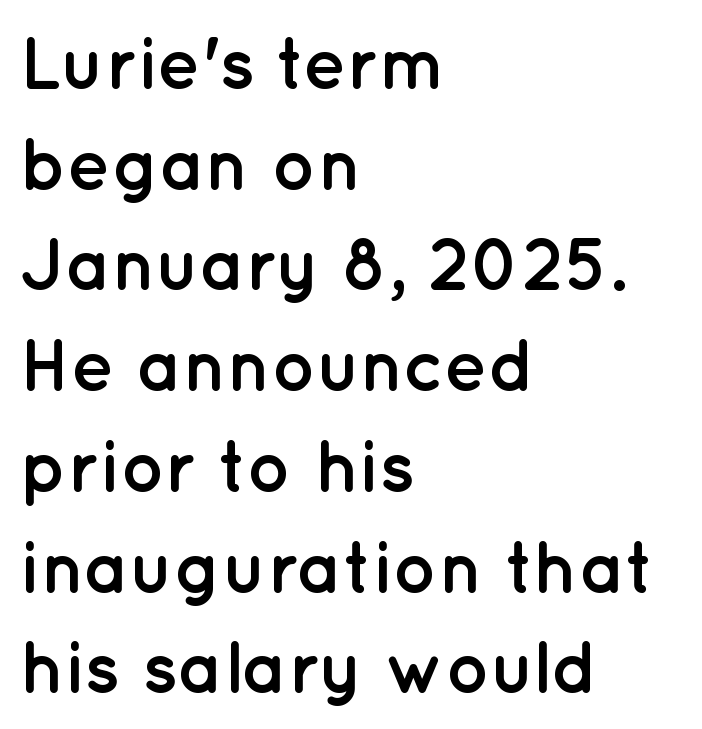
Q: Is the text bold? A: Yes.
Q: Is the text italic (slanted)? A: No, it is upright.
Q: Is the typeface a serif or a sans-serif typeface? A: Sans-serif.
Q: Is the text underlined? A: No.
Q: How is the paragraph aligned? A: Left-aligned.
Q: Is the spacing between letters normal or unusually wide? A: Normal.
Q: Is the spacing between lines tight, normal or loose? A: Normal.
Q: Width (condensed, normal, or wide)? A: Normal.
Q: Stroke contrast? A: Low.
Q: x-height? A: Medium.
Q: Monospaced? A: No.
